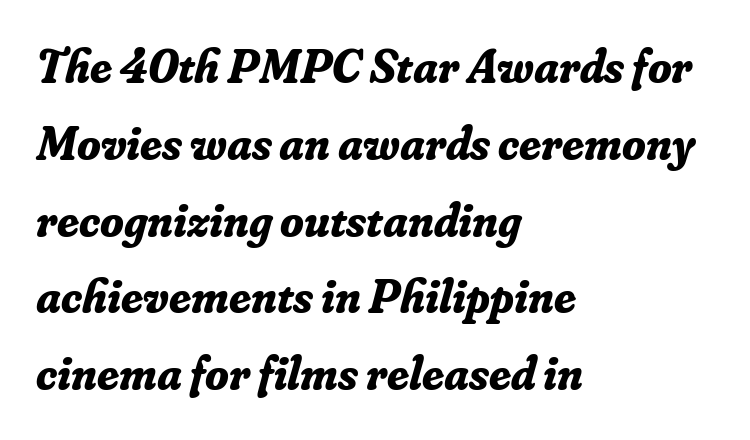
Examine the stroke ends and you'll spot serifs. Tracking here is standard; glyphs follow each other at the usual distance. These lines sit exactly where default settings would place them. These lines stack with their left ends in a neat column.
